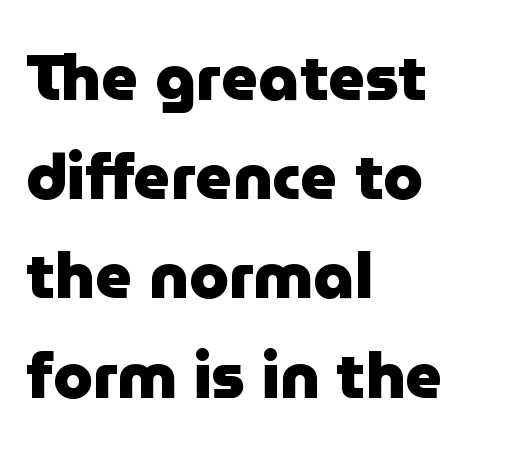
The image shows 64 px heavy sans-serif type, upright; set left-aligned, normal line spacing (1.55x), normal letter spacing, not underlined; low stroke contrast and a medium x-height.
